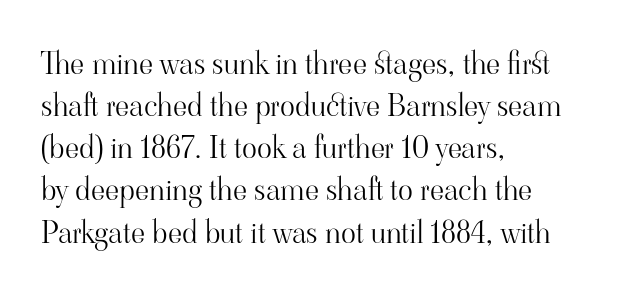
{"serif": "yes", "italic": "no", "bold": "no", "weight": "light", "width": "normal", "stroke_contrast": "high", "x_height": "small", "monospaced": "no", "underline": "no", "align": "left", "line_spacing": "normal", "line_spacing_ratio": 1.36, "letter_spacing": "normal", "letter_spacing_em": 0.0, "glyph_px": 31}
